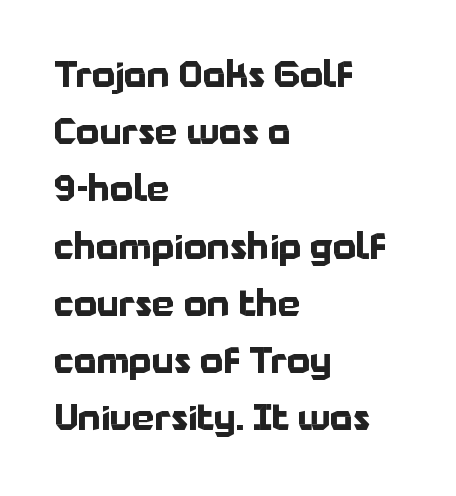
Q: Is the text bold? A: Yes.
Q: Is the text italic (slanted)? A: No, it is upright.
Q: Is the typeface a serif or a sans-serif typeface? A: Sans-serif.
Q: Is the text underlined? A: No.
Q: How is the paragraph aligned? A: Left-aligned.
Q: Is the spacing between letters normal or unusually wide? A: Normal.
Q: Is the spacing between lines tight, normal or loose? A: Normal.
Q: Width (condensed, normal, or wide)? A: Normal.
Q: Stroke contrast? A: Low.
Q: x-height? A: Medium.
Q: Monospaced? A: No.
